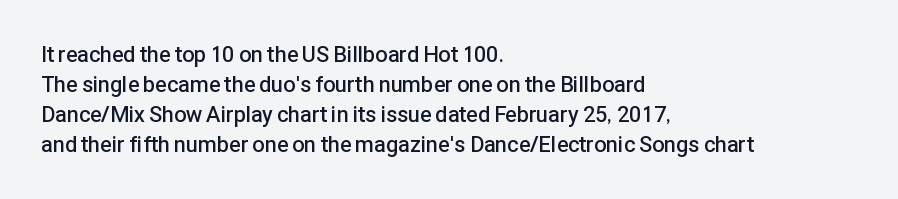
In terms of letterspacing, this is plain default setting. Underlining? Definitely not there. The rendering anchors every line to the left-hand side. Style check: upright.
